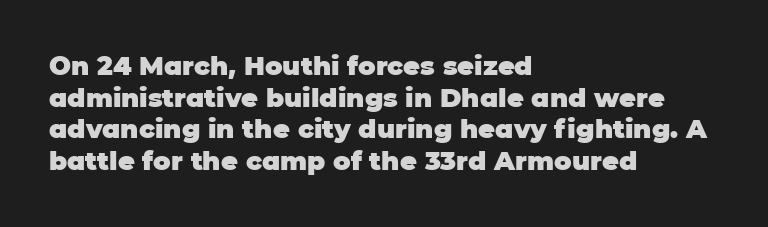
Q: Is the text bold? A: Yes.
Q: Is the text italic (slanted)? A: No, it is upright.
Q: Is the text underlined? A: No.
Q: How is the paragraph aligned? A: Left-aligned.
Q: Is the spacing between letters normal or unusually wide? A: Normal.
